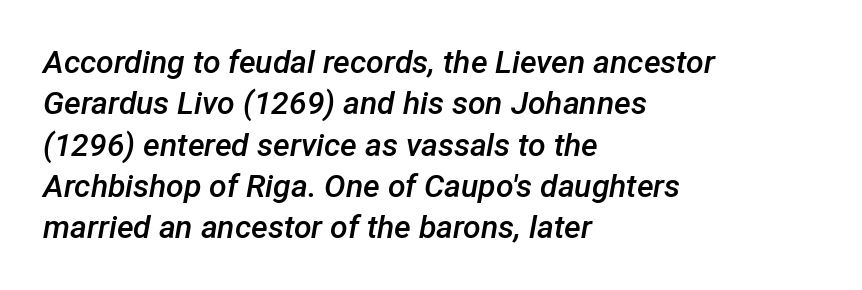
{"italic": "yes", "lean": "right", "slant_degrees": 12, "bold": "semi", "weight": "semibold", "width": "normal", "stroke_contrast": "low", "x_height": "medium", "monospaced": "no", "underline": "no", "align": "left", "line_spacing": "normal", "line_spacing_ratio": 1.29, "letter_spacing": "normal", "letter_spacing_em": 0.0, "glyph_px": 32}
